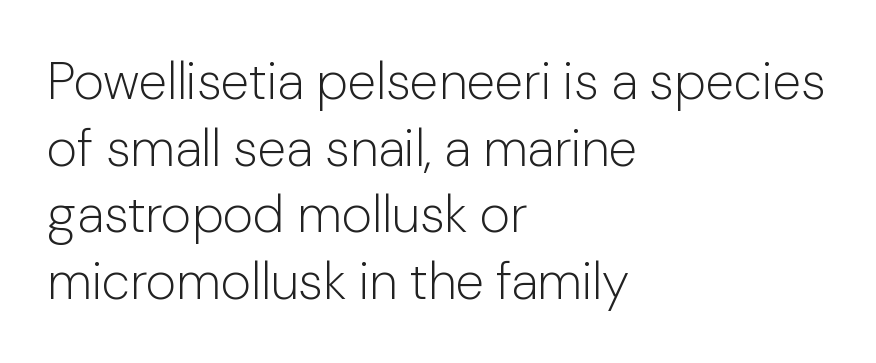
This sample uses a sans-serif face. Just letters on the line, the space beneath them empty. Here the designer chose a conventional face with non-uniform glyph widths. Observe the ordinary spacing: letters are neighbours, not strangers. This is roman type, the default non-slanted kind. Honestly, the row spacing looks completely unremarkable.
